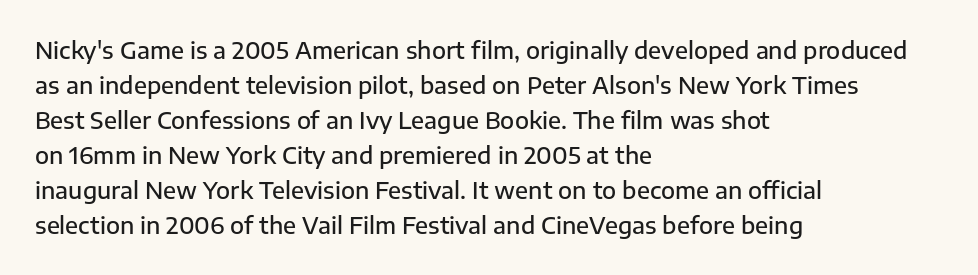
Teacher's note: observe the even left margin — that is flush-left alignment. The letters stand upright; this is a roman face. The string is rendered with underlining switched off. A somewhat darkened texture: the type is semibold rather than bold.
